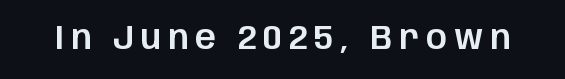
The image shows 33 px sans-serif type, upright; set unusually wide letter spacing (+0.2 em), not underlined; low stroke contrast and a large x-height.
